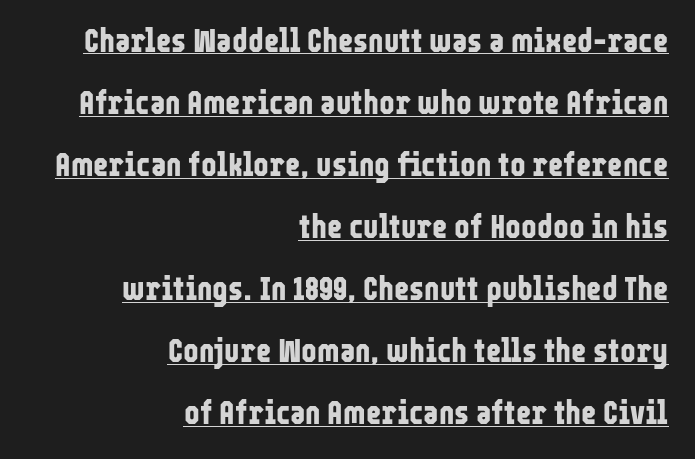
{"serif": "no", "italic": "no", "bold": "yes", "weight": "bold", "width": "condensed", "stroke_contrast": "low", "x_height": "medium", "monospaced": "no", "underline": "yes", "align": "right", "line_spacing_ratio": 1.88, "letter_spacing": "normal", "letter_spacing_em": 0.0, "glyph_px": 33}
